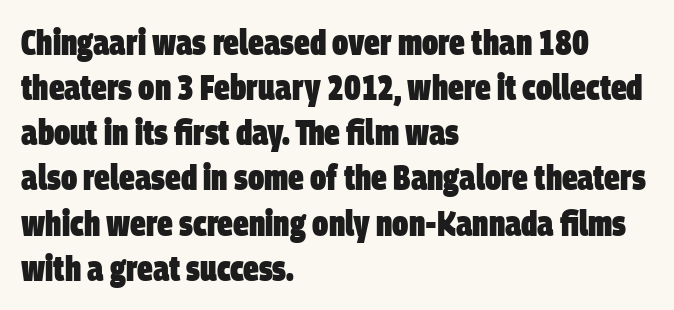
{"serif": "no", "bold": "yes", "weight": "heavy", "width": "condensed", "stroke_contrast": "low", "x_height": "large", "monospaced": "no", "underline": "no", "align": "left", "line_spacing": "normal", "line_spacing_ratio": 1.29, "letter_spacing": "normal", "letter_spacing_em": 0.0, "glyph_px": 35}
